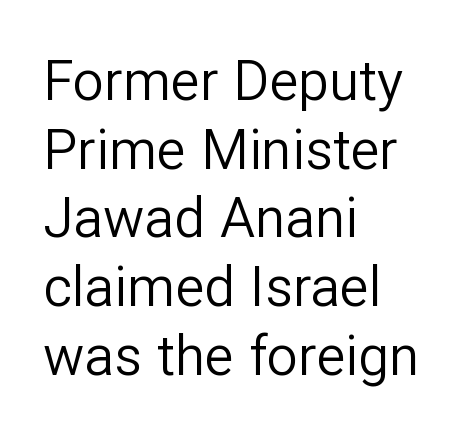
The image shows 55 px regular-weight sans-serif type, upright; set left-aligned, normal line spacing (1.25x), normal letter spacing, not underlined; low stroke contrast and a medium x-height.
